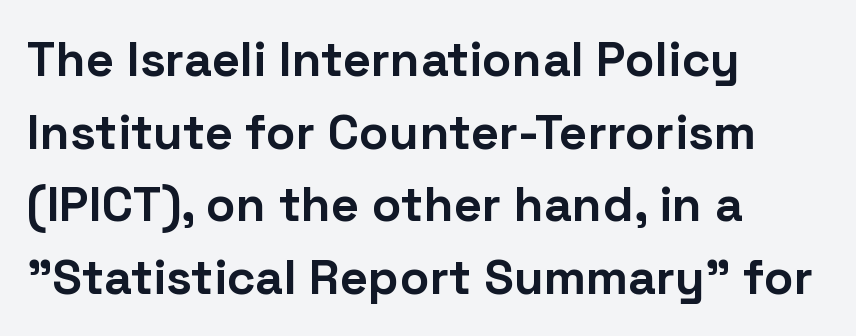
The image shows 49 px bold sans-serif type, upright; set left-aligned, normal line spacing (1.48x), normal letter spacing, not underlined; low stroke contrast and a medium x-height.
